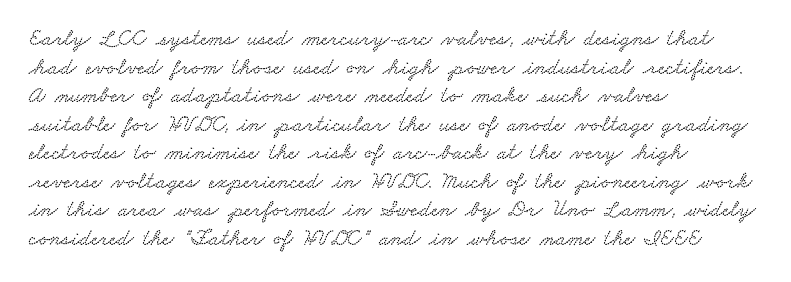
Q: Is the text underlined? A: No.
Q: How is the paragraph aligned? A: Left-aligned.
Q: Is the spacing between letters normal or unusually wide? A: Normal.
